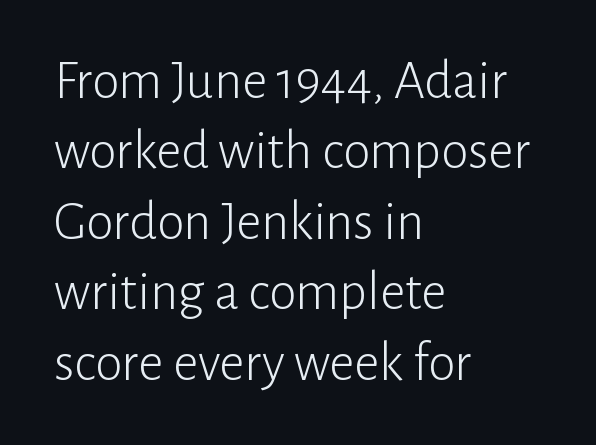
Q: Is the text bold? A: No.
Q: Is the text italic (slanted)? A: No, it is upright.
Q: Is the typeface a serif or a sans-serif typeface? A: Sans-serif.
Q: Is the text underlined? A: No.
Q: How is the paragraph aligned? A: Left-aligned.
Q: Is the spacing between letters normal or unusually wide? A: Normal.
Q: Is the spacing between lines tight, normal or loose? A: Normal.
Q: Width (condensed, normal, or wide)? A: Normal.
Q: Stroke contrast? A: Low.
Q: x-height? A: Medium.
Q: Monospaced? A: No.
